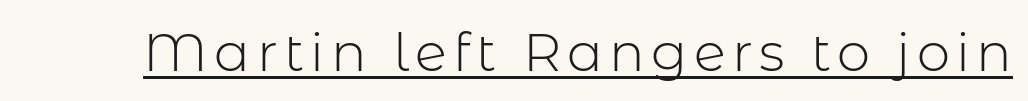
The image shows 53 px light sans-serif type, upright; set underlined; low stroke contrast and a medium x-height.
